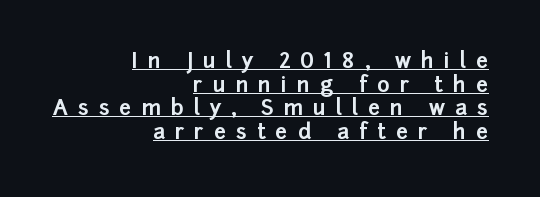
{"italic": "no", "bold": "yes", "underline": "yes", "align": "right", "line_spacing": "tight", "line_spacing_ratio": 1.12, "letter_spacing": "wide", "letter_spacing_em": 0.48, "glyph_px": 21}
